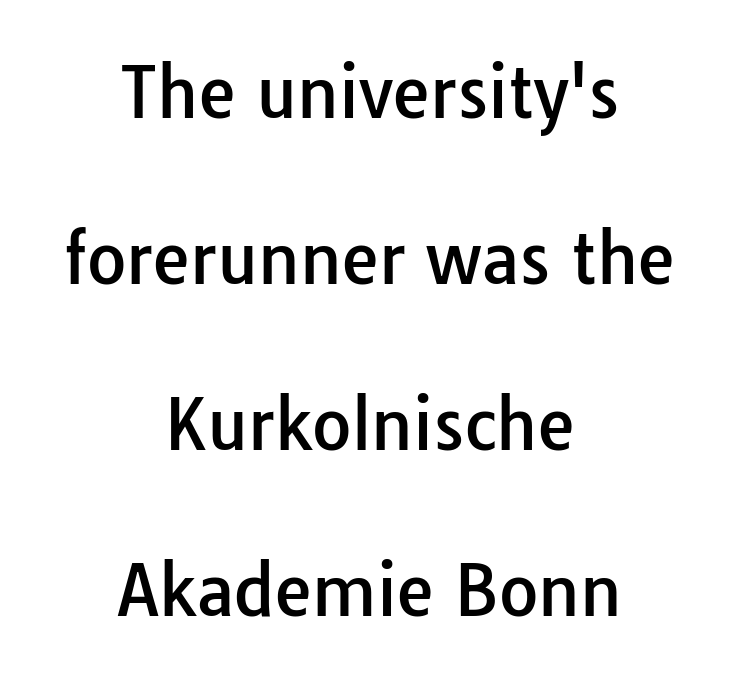
How are the letters spaced? Ordinarily, with no added tracking. Line starts and ends both wander, symmetrically. Is there much room between lines? Yes — plenty of vertical air separates them. The lettering stays uniformly vertical, giving the passage a roman look.
